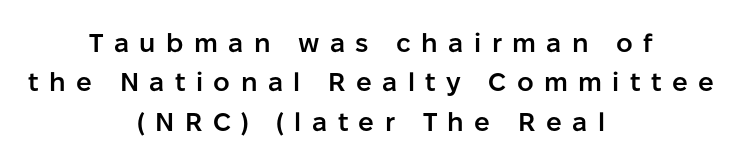
{"italic": "no", "bold": "semi", "underline": "no", "align": "center", "line_spacing": "normal", "line_spacing_ratio": 1.51, "letter_spacing": "wide", "letter_spacing_em": 0.4, "glyph_px": 26}
